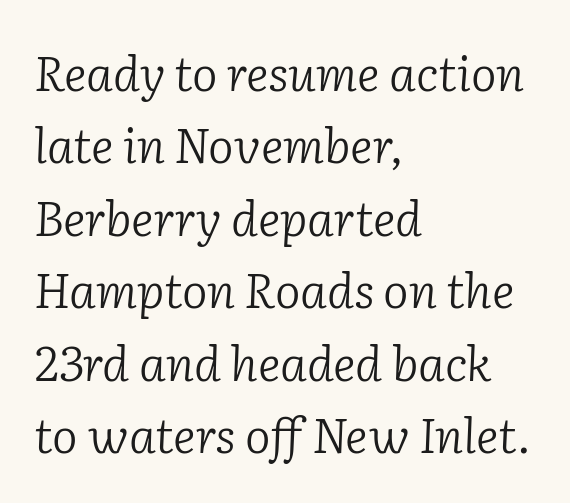
{"serif": "yes", "italic": "yes", "lean": "right", "slant_degrees": 2, "bold": "no", "weight": "light", "width": "normal", "stroke_contrast": "low", "x_height": "medium", "monospaced": "no", "underline": "no", "align": "left", "line_spacing": "normal", "line_spacing_ratio": 1.51, "letter_spacing": "normal", "letter_spacing_em": 0.0, "glyph_px": 48}
